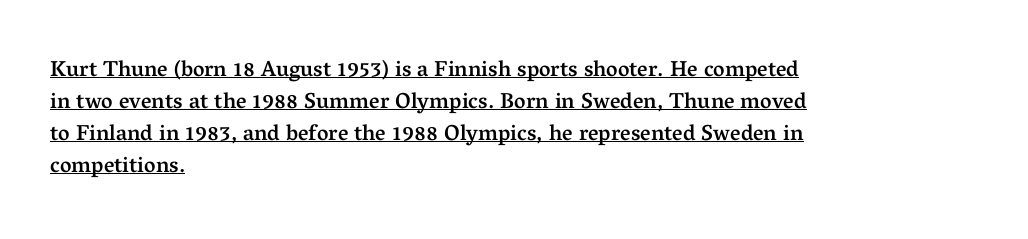
Notice how the passage keeps a crisp vertical edge on the left only. The strokes are fattened partway — semibold, not bold. Notice how a bar underscores the lettering throughout. This is the regular roman posture of the typeface. The tracking reads as untouched default to a designer's eye. Normally led — the rows are evenly, conventionally spaced.
